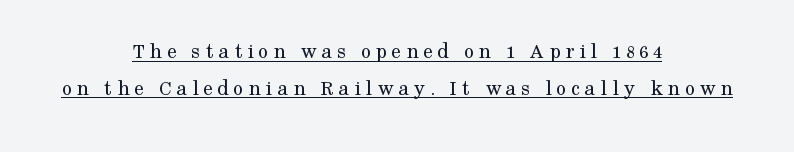
{"italic": "no", "bold": "no", "underline": "yes", "align": "center", "line_spacing": "normal", "line_spacing_ratio": 1.66, "letter_spacing": "wide", "letter_spacing_em": 0.22, "glyph_px": 22}
